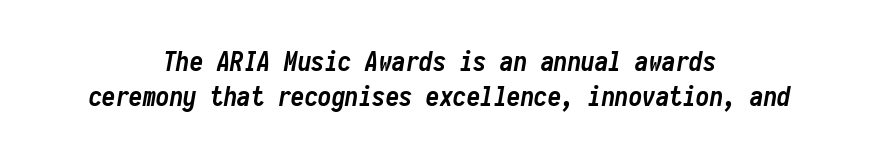
{"italic": "yes", "lean": "right", "slant_degrees": 10, "bold": "yes", "underline": "no", "align": "center", "line_spacing": "normal", "line_spacing_ratio": 1.31, "letter_spacing": "normal", "letter_spacing_em": 0.0, "glyph_px": 27}
